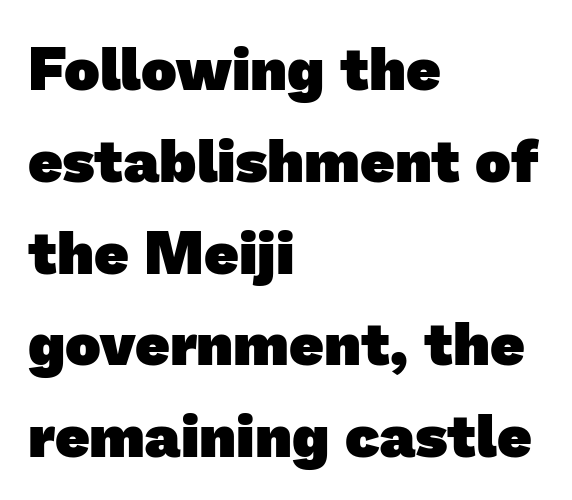
The image shows 60 px heavy sans-serif type; set left-aligned, normal line spacing (1.53x), normal letter spacing, not underlined; low stroke contrast and a medium x-height.
